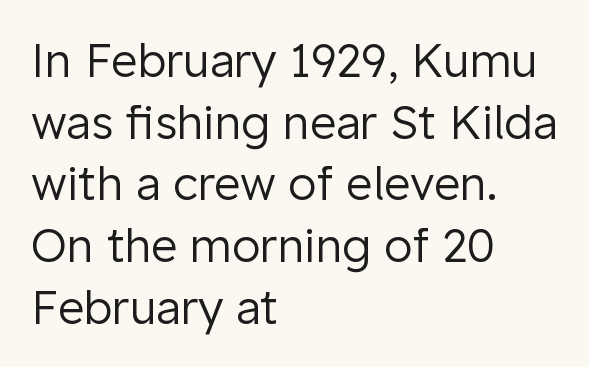
The image shows 46 px regular-weight sans-serif type, upright; set left-aligned, normal line spacing (1.34x), normal letter spacing, not underlined; low stroke contrast and a medium x-height.
